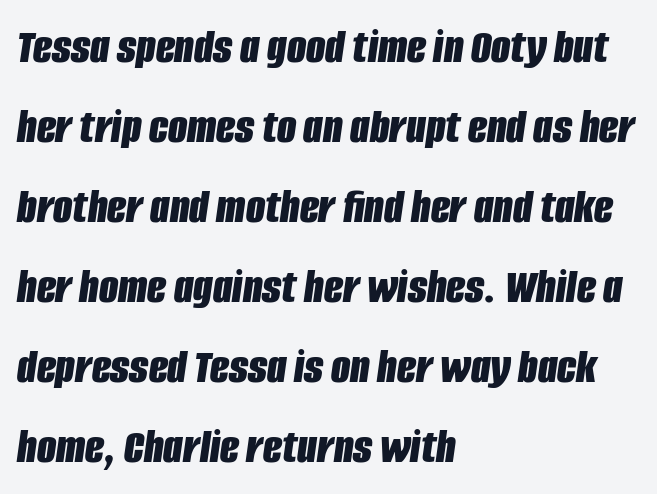
{"italic": "yes", "lean": "right", "slant_degrees": 8, "bold": "yes", "weight": "bold", "width": "condensed", "stroke_contrast": "low", "x_height": "large", "monospaced": "no", "underline": "no", "align": "left", "line_spacing": "normal", "line_spacing_ratio": 1.6, "letter_spacing": "normal", "letter_spacing_em": 0.0, "glyph_px": 50}
